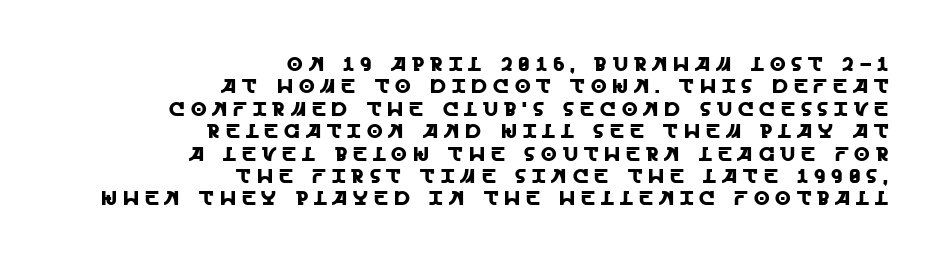
The image shows 20 px text type, upright; set right-aligned, tight line spacing (1.12x), unusually wide letter spacing (+0.3 em), not underlined.
